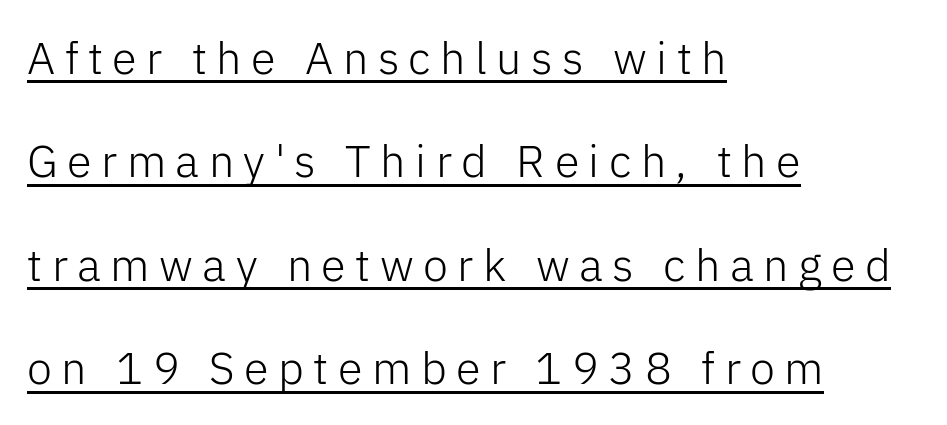
{"serif": "no", "italic": "no", "bold": "no", "weight": "light", "width": "normal", "stroke_contrast": "low", "x_height": "medium", "monospaced": "no", "underline": "yes", "align": "left", "line_spacing": "loose", "line_spacing_ratio": 2.3, "letter_spacing": "wide", "letter_spacing_em": 0.21, "glyph_px": 45}
